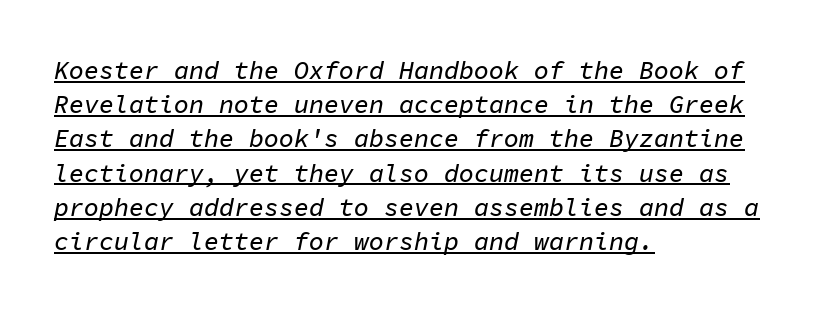
The image shows 25 px text type, italic (leaning right); set left-aligned, normal line spacing (1.37x), normal letter spacing, underlined.
